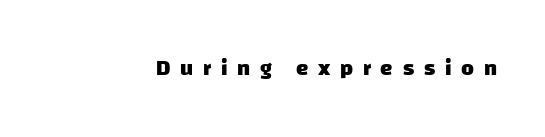
{"bold": "yes", "underline": "no", "letter_spacing": "wide", "letter_spacing_em": 0.44, "glyph_px": 22}
